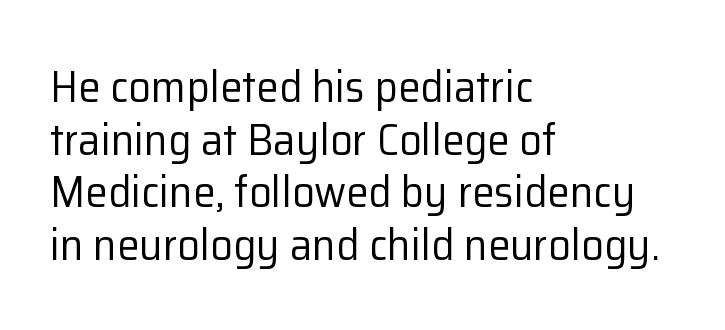
{"serif": "no", "italic": "no", "bold": "no", "weight": "regular", "width": "normal", "stroke_contrast": "low", "x_height": "medium", "monospaced": "no", "underline": "no", "align": "left", "line_spacing_ratio": 1.17, "letter_spacing": "normal", "letter_spacing_em": 0.0, "glyph_px": 45}
